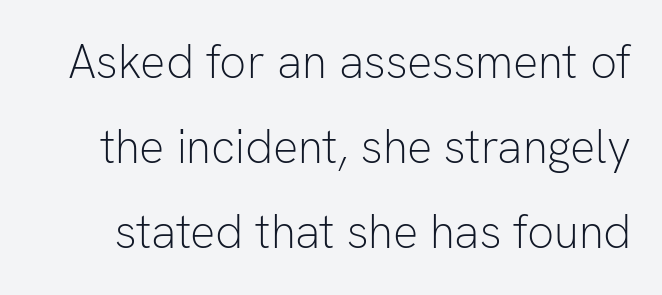
The image shows 47 px light sans-serif type, upright; set line spacing 1.81x, normal letter spacing, not underlined; low stroke contrast and a medium x-height.
